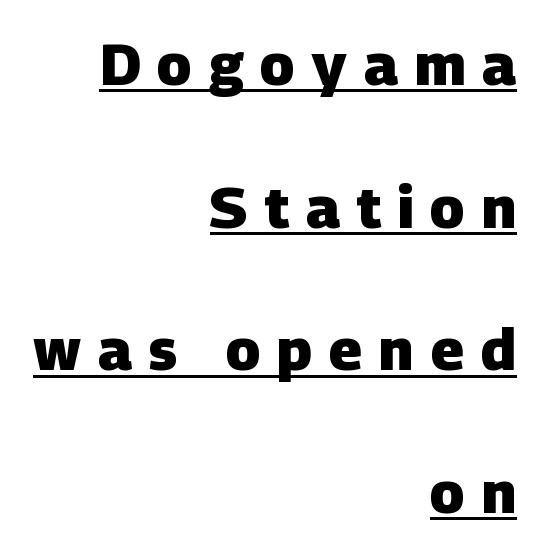
Q: Is the text bold? A: Yes.
Q: Is the typeface a serif or a sans-serif typeface? A: Sans-serif.
Q: Is the text underlined? A: Yes.
Q: How is the paragraph aligned? A: Right-aligned.
Q: Is the spacing between letters normal or unusually wide? A: Unusually wide.
Q: Is the spacing between lines tight, normal or loose? A: Loose.
Q: Width (condensed, normal, or wide)? A: Normal.
Q: Stroke contrast? A: Low.
Q: x-height? A: Large.
Q: Monospaced? A: No.
